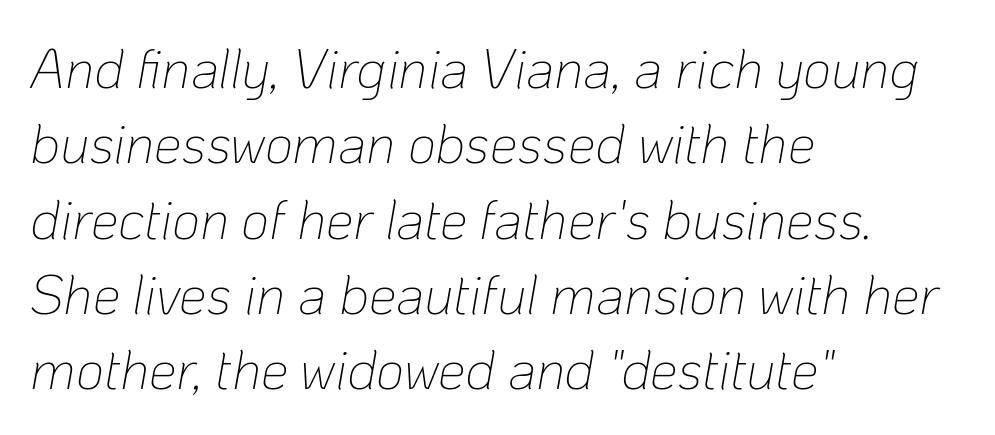
Q: Is the text bold? A: No.
Q: Is the text italic (slanted)? A: Yes, it leans right by about 10 degrees.
Q: Is the text underlined? A: No.
Q: How is the paragraph aligned? A: Left-aligned.
Q: Is the spacing between letters normal or unusually wide? A: Normal.
Q: Is the spacing between lines tight, normal or loose? A: Normal.
Q: Width (condensed, normal, or wide)? A: Normal.
Q: Stroke contrast? A: Low.
Q: x-height? A: Medium.
Q: Monospaced? A: No.
